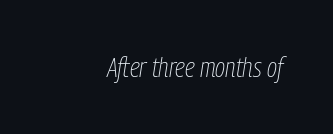
The image shows 27 px text type, italic (leaning right); set normal letter spacing, not underlined.
